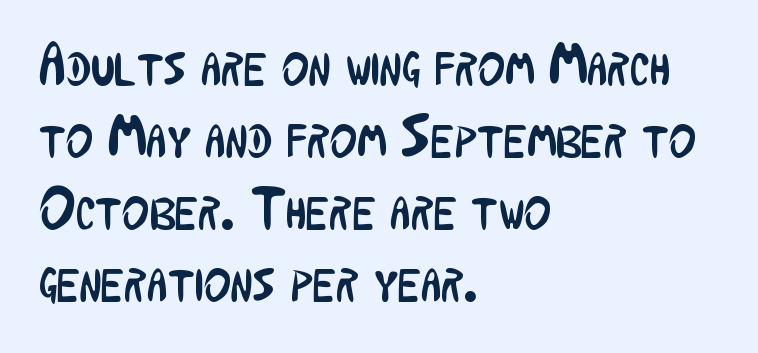
Only glyphs here, with clear space below each row. Here the designer chose a conventional face with non-uniform glyph widths. No chunkiness to these letters — they're not bold. Is there any slant? The stems are plumb.
